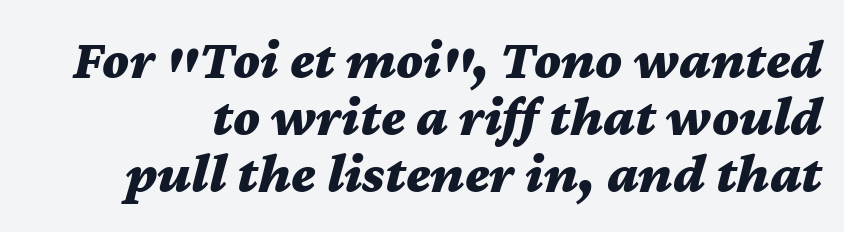
The image shows 56 px bold, wide type, italic (leaning right); set tight line spacing (1.02x), normal letter spacing, not underlined; medium stroke contrast and a medium x-height.
